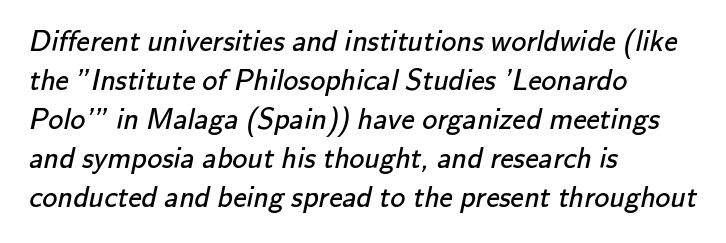
{"serif": "no", "bold": "no", "weight": "regular", "width": "normal", "stroke_contrast": "low", "x_height": "small", "monospaced": "no", "underline": "no", "align": "left", "line_spacing": "normal", "line_spacing_ratio": 1.3, "letter_spacing": "normal", "letter_spacing_em": 0.0, "glyph_px": 30}
